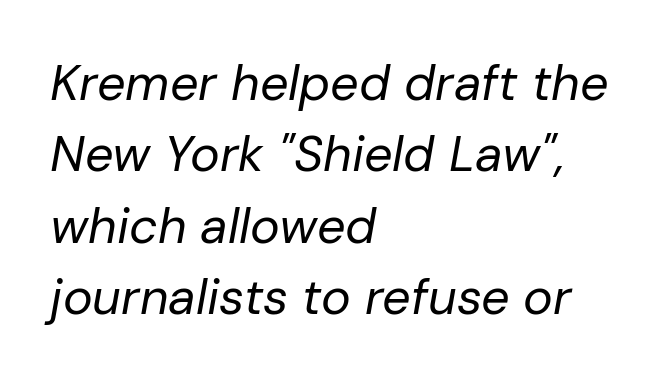
{"italic": "yes", "lean": "right", "slant_degrees": 10, "bold": "no", "weight": "regular", "width": "normal", "stroke_contrast": "low", "x_height": "medium", "monospaced": "no", "underline": "no", "align": "left", "line_spacing": "normal", "line_spacing_ratio": 1.43, "letter_spacing": "normal", "letter_spacing_em": 0.0, "glyph_px": 50}
